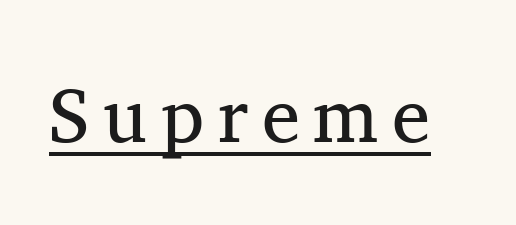
The image shows 77 px regular-weight serif type, upright; set underlined; medium stroke contrast and a medium x-height.
